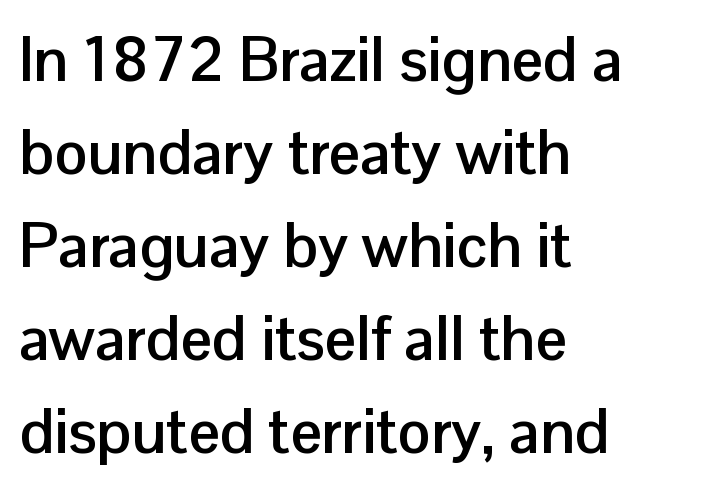
Q: Is the text bold? A: Yes.
Q: Is the text italic (slanted)? A: No, it is upright.
Q: Is the typeface a serif or a sans-serif typeface? A: Sans-serif.
Q: Is the text underlined? A: No.
Q: How is the paragraph aligned? A: Left-aligned.
Q: Is the spacing between letters normal or unusually wide? A: Normal.
Q: Is the spacing between lines tight, normal or loose? A: Normal.
Q: Width (condensed, normal, or wide)? A: Normal.
Q: Stroke contrast? A: Low.
Q: x-height? A: Medium.
Q: Monospaced? A: No.
